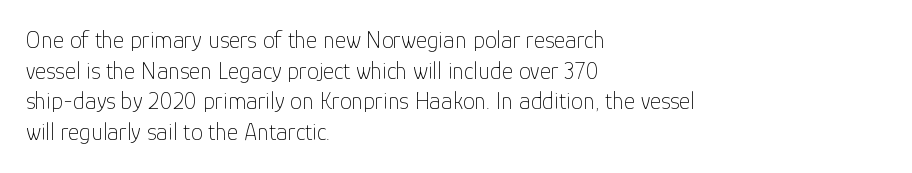
The image shows 24 px text type, upright; set left-aligned, normal line spacing (1.28x), normal letter spacing, not underlined.
